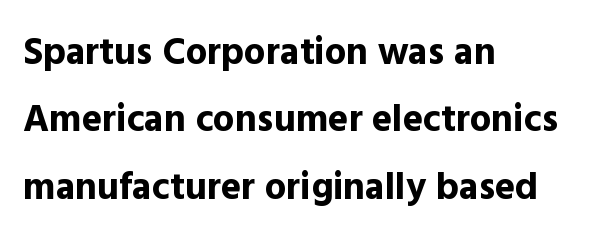
Words float on clear page, feet unadorned. Plenty of ink on the page — the face is bold. Short note: letters normally spaced. Visually the block forms a straight wall on the left and a jagged coastline on the right. The lettering holds an erect, upright posture throughout.
